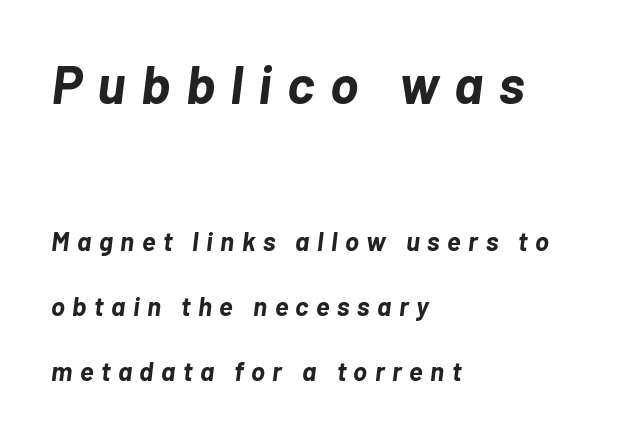
{"italic": "yes", "lean": "right", "slant_degrees": 7, "bold": "yes", "weight": "bold", "width": "normal", "stroke_contrast": "low", "x_height": "medium", "monospaced": "no", "underline": "no", "align": "left", "line_spacing": "loose", "line_spacing_ratio": 2.49, "letter_spacing": "wide", "letter_spacing_em": 0.29, "larger_block": "first", "size_ratio": 2.04, "glyph_px": 53}
